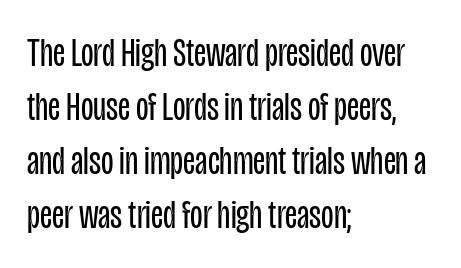
{"serif": "no", "italic": "no", "bold": "no", "weight": "regular", "width": "condensed", "stroke_contrast": "low", "x_height": "large", "monospaced": "no", "underline": "no", "align": "left", "line_spacing": "normal", "line_spacing_ratio": 1.32, "letter_spacing": "normal", "letter_spacing_em": 0.0, "glyph_px": 41}
